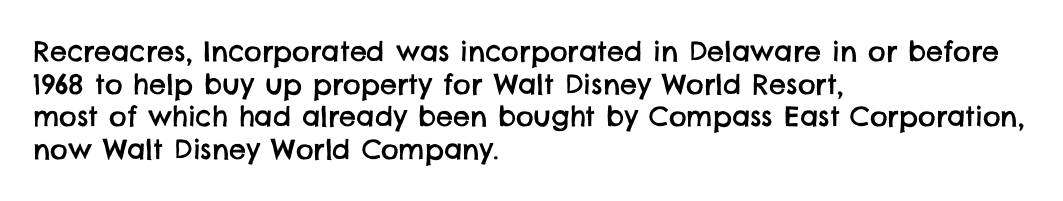
{"underline": "no", "align": "left", "line_spacing_ratio": 1.21, "letter_spacing": "normal", "letter_spacing_em": 0.0, "glyph_px": 27}
